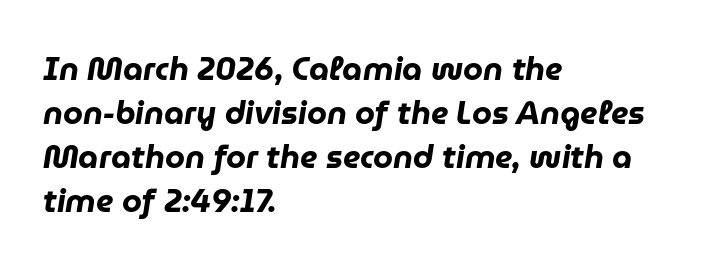
{"italic": "yes", "lean": "right", "slant_degrees": 9, "bold": "yes", "weight": "heavy", "width": "normal", "stroke_contrast": "low", "x_height": "medium", "monospaced": "no", "underline": "no", "align": "left", "line_spacing": "normal", "line_spacing_ratio": 1.37, "letter_spacing": "normal", "letter_spacing_em": 0.0, "glyph_px": 32}
